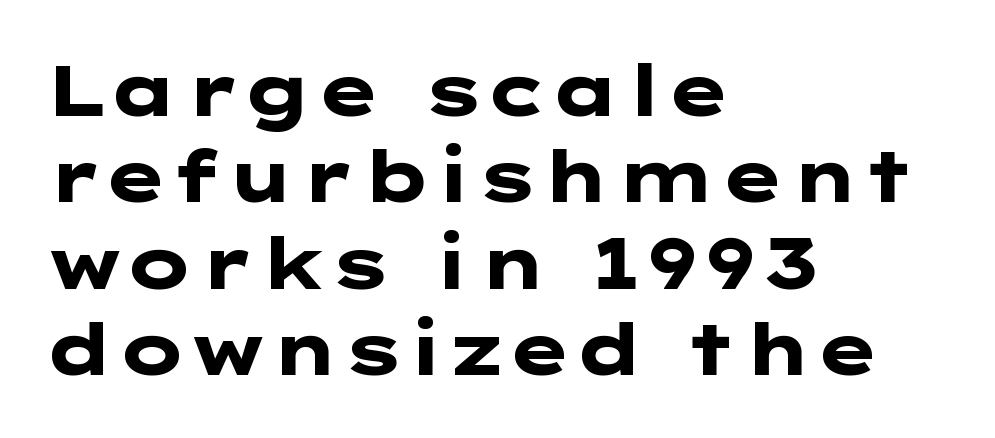
{"serif": "no", "italic": "no", "bold": "yes", "weight": "heavy", "width": "wide", "stroke_contrast": "low", "x_height": "medium", "underline": "no", "align": "left", "line_spacing_ratio": 1.2, "letter_spacing": "normal", "letter_spacing_em": 0.0, "glyph_px": 72}
